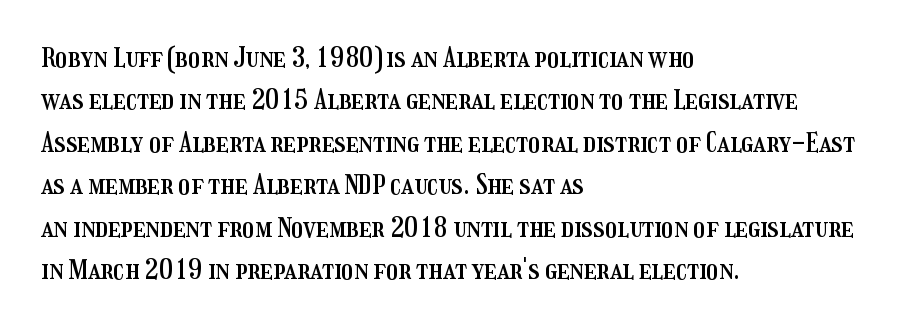
Q: Is the text italic (slanted)? A: No, it is upright.
Q: Is the text underlined? A: No.
Q: How is the paragraph aligned? A: Left-aligned.
Q: Is the spacing between letters normal or unusually wide? A: Normal.
Q: Is the spacing between lines tight, normal or loose? A: Normal.
